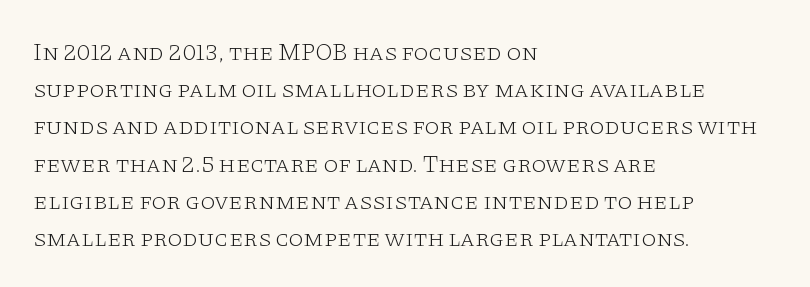
Ordinary non-slanted type is in use. This sample uses plain, unmodified letter spacing. Has an underline been added? It has not. The designer left line spacing at the default. The cut favours lightness, reaching ordinary text weight at its darkest. Layout note: lines flush left.
